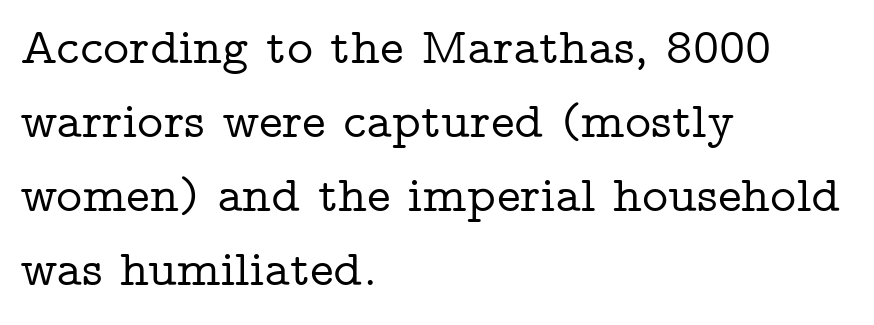
{"serif": "yes", "italic": "no", "width": "wide", "stroke_contrast": "low", "x_height": "medium", "monospaced": "no", "underline": "no", "align": "left", "line_spacing": "normal", "line_spacing_ratio": 1.48, "letter_spacing": "normal", "letter_spacing_em": 0.0, "glyph_px": 50}
